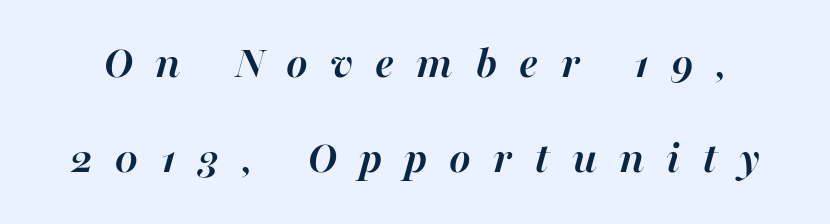
{"italic": "yes", "lean": "right", "slant_degrees": 16, "bold": "yes", "weight": "semibold", "width": "normal", "stroke_contrast": "high", "x_height": "medium", "monospaced": "no", "underline": "no", "line_spacing": "loose", "line_spacing_ratio": 2.07, "letter_spacing": "wide", "letter_spacing_em": 0.48, "glyph_px": 46}
